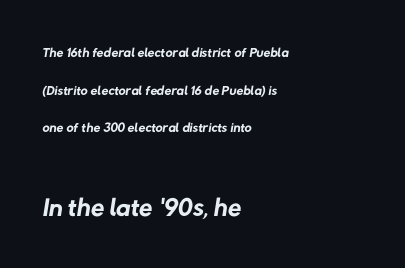
{"serif": "no", "bold": "no", "weight": "regular", "width": "normal", "stroke_contrast": "low", "x_height": "medium", "monospaced": "no", "underline": "no", "align": "left", "line_spacing_ratio": 1.88, "letter_spacing": "normal", "letter_spacing_em": 0.0, "larger_block": "second", "size_ratio": 1.95, "glyph_px": 39}
